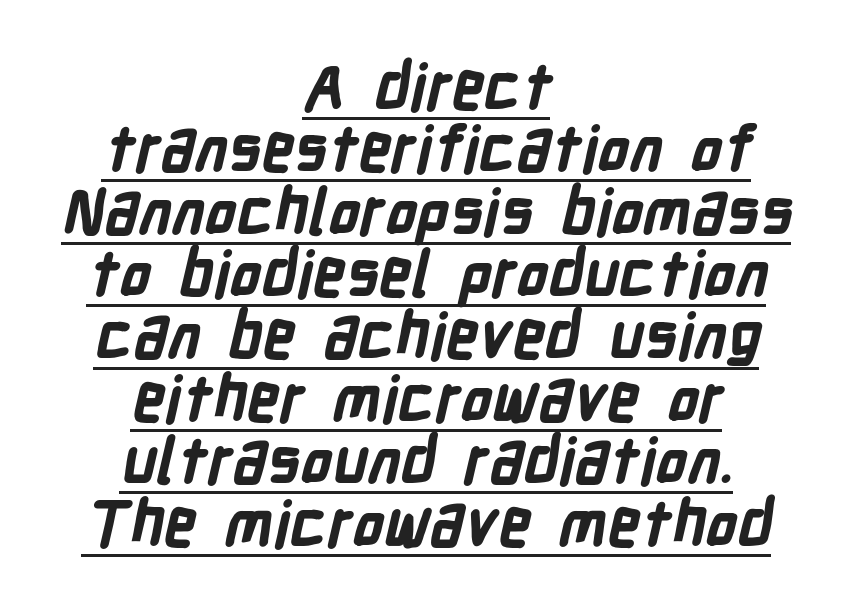
The image shows 63 px bold, condensed sans-serif type; set centered, tight line spacing (0.99x), normal letter spacing, underlined; low stroke contrast and a medium x-height.
